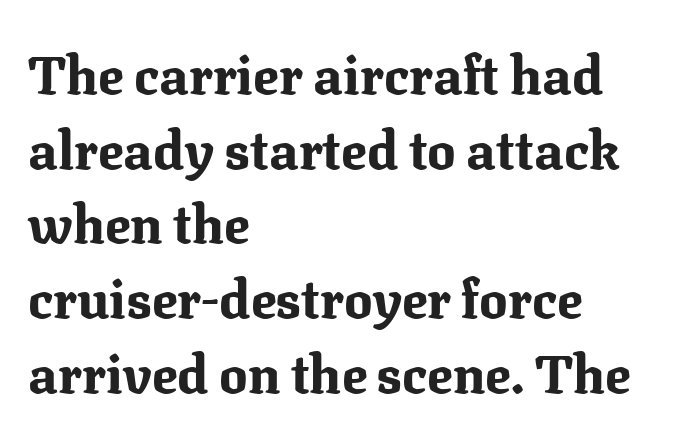
{"serif": "yes", "italic": "no", "bold": "yes", "weight": "bold", "width": "normal", "stroke_contrast": "medium", "x_height": "medium", "monospaced": "no", "underline": "no", "align": "left", "line_spacing": "normal", "line_spacing_ratio": 1.41, "letter_spacing": "normal", "letter_spacing_em": 0.0, "glyph_px": 53}
